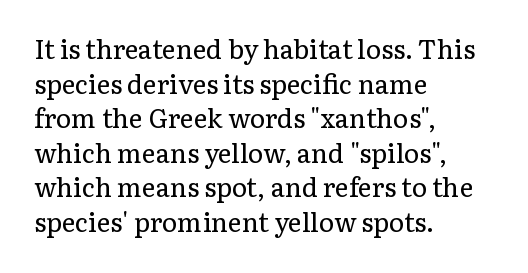
No chunkiness to these letters — they're not bold. A classic flush-left, rag-right setting is used for this passage. One glance says typical: line gaps are just what's usual. The letters sit at their default tracking, neither squeezed nor spread.
